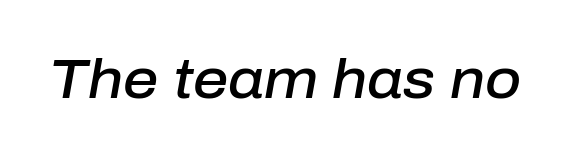
The image shows 55 px semibold type, italic (leaning right); set normal letter spacing, not underlined; low stroke contrast and a medium x-height.
